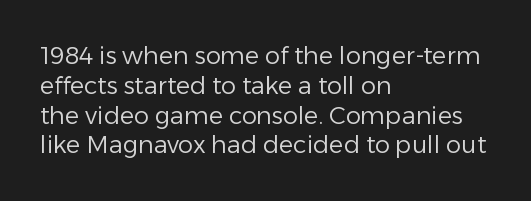
Q: Is the text bold? A: No.
Q: Is the text italic (slanted)? A: No, it is upright.
Q: Is the text underlined? A: No.
Q: How is the paragraph aligned? A: Left-aligned.
Q: Is the spacing between letters normal or unusually wide? A: Normal.
